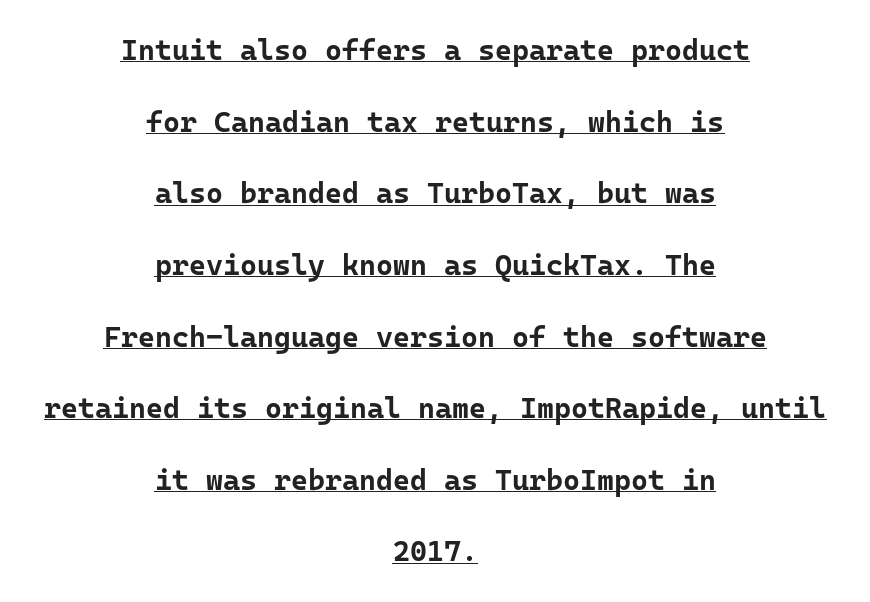
The image shows 29 px bold sans-serif type, upright; set centered, loose line spacing (2.47x), normal letter spacing, underlined; low stroke contrast and a medium x-height.
